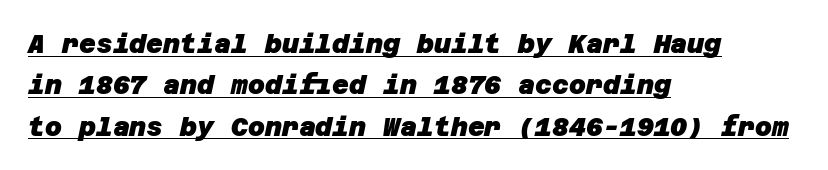
Successive baselines arrive at the customary interval. The passage shown is emphatically bold. A baseline rule has been typeset under these characters. Observe the ordinary spacing: letters are neighbours, not strangers. Notice how the passage keeps a crisp vertical edge on the left only.
